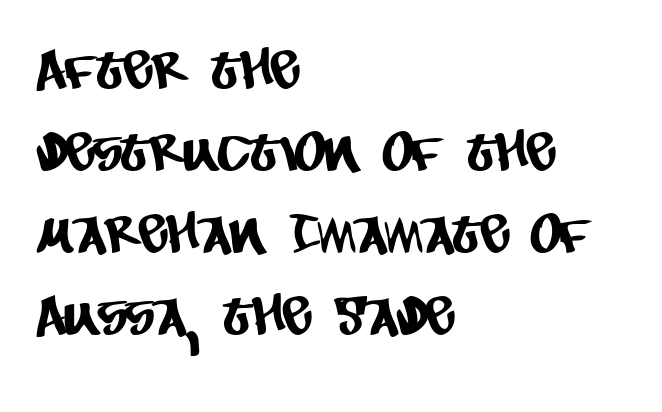
The image shows 54 px condensed sans-serif type; set left-aligned, normal line spacing (1.52x), normal letter spacing, not underlined; low stroke contrast and a large x-height.
